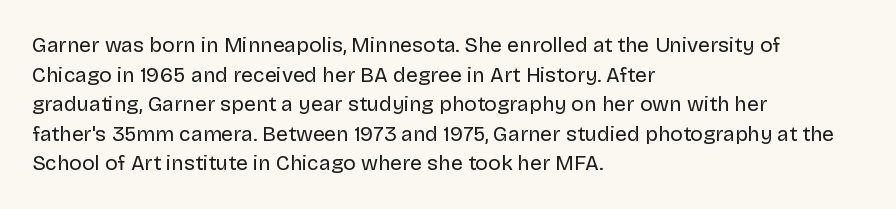
Quick note: underline off. Do the letters lean? They stand straight. The text block is weighted toward the left margin, trailing off unevenly rightward. This rendering leaves character spacing at its baseline value. Vertical spacing — default.
